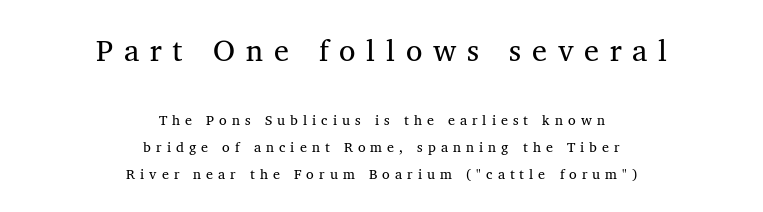
Each new line begins a long way beneath the previous one. Visually the block forms a symmetrical silhouette, jagged on both flanks. Look at the tracking — it's clearly loosened, letters drifting apart. Size contrast runs from large at the top to small at the bottom.
